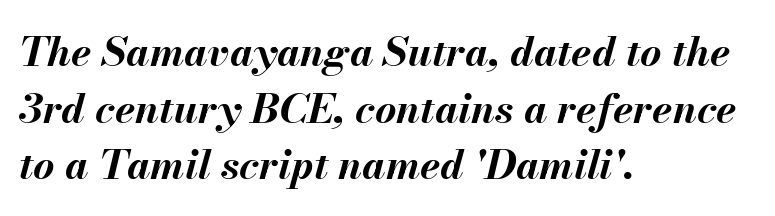
Q: Is the text bold? A: Yes.
Q: Is the text italic (slanted)? A: Yes, it leans right by about 13 degrees.
Q: Is the text underlined? A: No.
Q: How is the paragraph aligned? A: Left-aligned.
Q: Is the spacing between letters normal or unusually wide? A: Normal.
Q: Is the spacing between lines tight, normal or loose? A: Normal.
Q: Width (condensed, normal, or wide)? A: Normal.
Q: Stroke contrast? A: Medium.
Q: x-height? A: Small.
Q: Monospaced? A: No.
